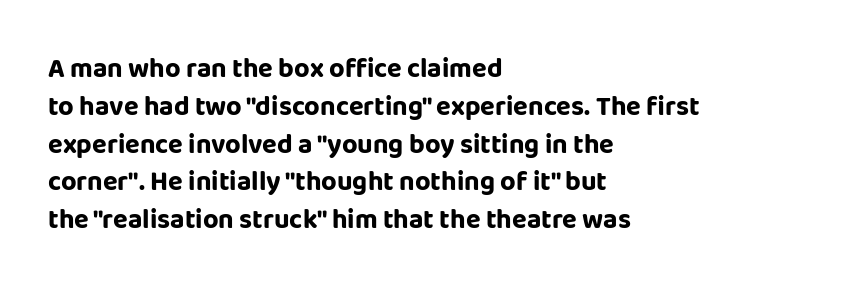
{"italic": "no", "bold": "yes", "underline": "no", "align": "left", "line_spacing": "normal", "line_spacing_ratio": 1.4, "letter_spacing": "normal", "letter_spacing_em": 0.0, "glyph_px": 27}
